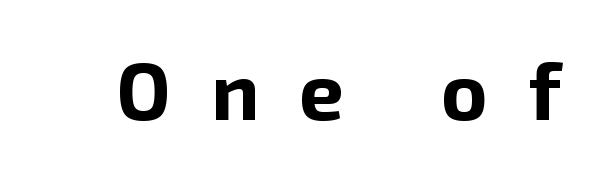
Each letter keeps its own natural width here, so spacing adapts to shape. The rendering inserts visible extra space after every character. Thick stems and heavy bowls — unmistakably bold. Nope, not italic — everything's standing straight. The space beneath each line is pristine and unruled. Note: no serifs on the glyphs.
